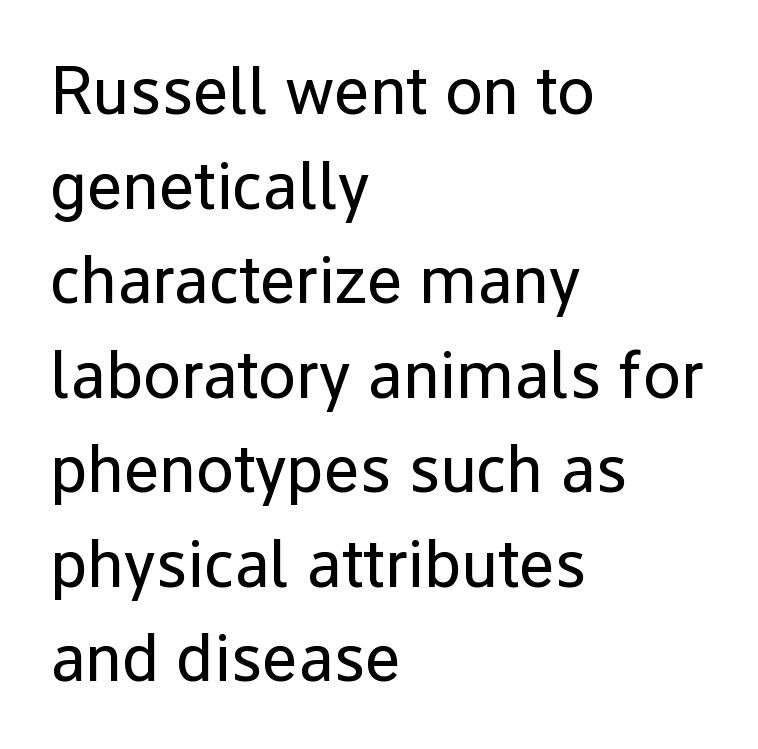
{"serif": "no", "italic": "no", "bold": "no", "weight": "regular", "width": "normal", "stroke_contrast": "low", "x_height": "medium", "monospaced": "no", "underline": "no", "align": "left", "line_spacing": "normal", "line_spacing_ratio": 1.39, "letter_spacing": "normal", "letter_spacing_em": 0.0, "glyph_px": 68}
